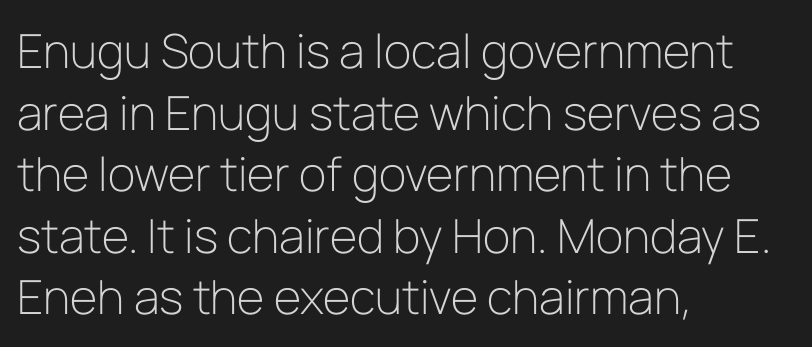
Inter-character spacing is left at the font's built-in metrics. Typographically, this falls in the sans-serif category. Tall strokes in this sample are plumb rather than angled. The rendering anchors every line to the left-hand side. Proportional: the letters do not fall into vertical columns. Weight: not bold — regular or lighter.
